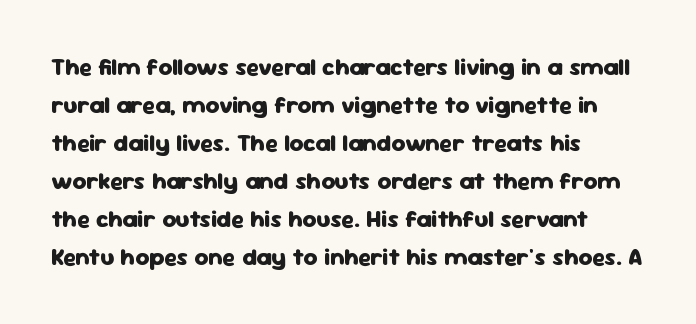
Q: Is the text bold? A: Yes.
Q: Is the text italic (slanted)? A: No, it is upright.
Q: Is the text underlined? A: No.
Q: How is the paragraph aligned? A: Left-aligned.
Q: Is the spacing between letters normal or unusually wide? A: Normal.
Q: Is the spacing between lines tight, normal or loose? A: Normal.
